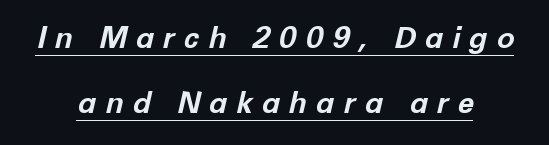
Q: Is the text bold? A: Yes.
Q: Is the text italic (slanted)? A: Yes, it leans right by about 12 degrees.
Q: Is the text underlined? A: Yes.
Q: How is the paragraph aligned? A: Centered.
Q: Is the spacing between letters normal or unusually wide? A: Unusually wide.
Q: Is the spacing between lines tight, normal or loose? A: Loose.
Q: Width (condensed, normal, or wide)? A: Normal.
Q: Stroke contrast? A: Low.
Q: x-height? A: Medium.
Q: Monospaced? A: No.
